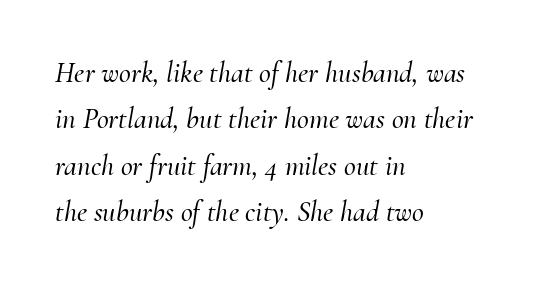
The image shows 29 px serif type, italic (leaning right); set left-aligned, normal line spacing (1.6x), normal letter spacing, not underlined; medium stroke contrast and a small x-height.
